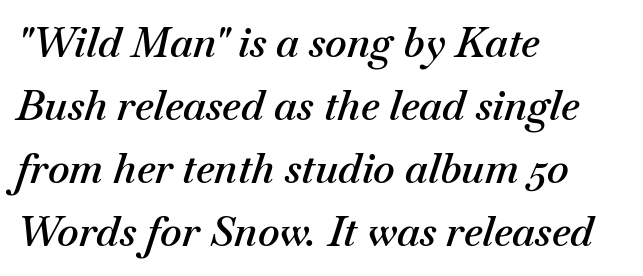
Q: Is the text bold? A: Semi-bold.
Q: Is the text italic (slanted)? A: Yes, it leans right by about 18 degrees.
Q: Is the text underlined? A: No.
Q: How is the paragraph aligned? A: Left-aligned.
Q: Is the spacing between letters normal or unusually wide? A: Normal.
Q: Is the spacing between lines tight, normal or loose? A: Normal.
Q: Width (condensed, normal, or wide)? A: Normal.
Q: Stroke contrast? A: Medium.
Q: x-height? A: Small.
Q: Monospaced? A: No.
